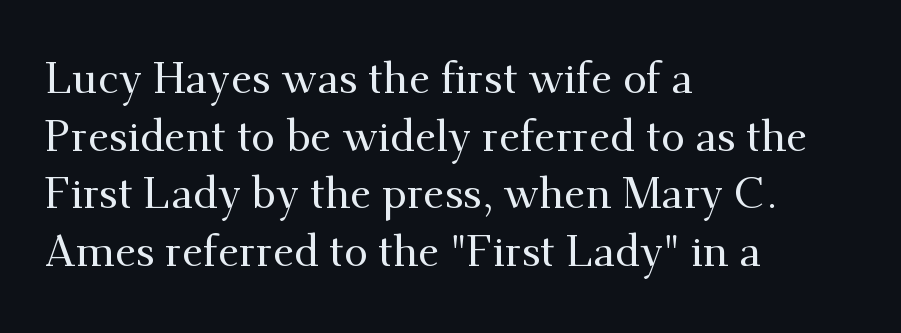
{"serif": "yes", "italic": "no", "width": "normal", "stroke_contrast": "medium", "x_height": "small", "monospaced": "no", "underline": "no", "align": "left", "line_spacing": "normal", "line_spacing_ratio": 1.34, "letter_spacing": "normal", "letter_spacing_em": 0.0, "glyph_px": 43}
